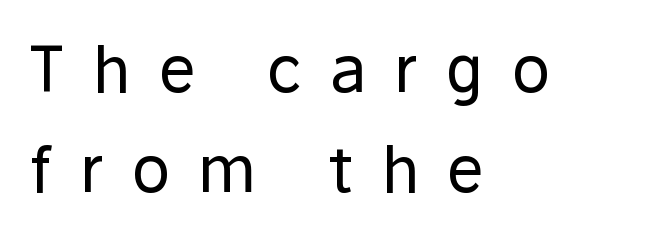
The image shows 63 px regular-weight sans-serif type, upright; set left-aligned, normal line spacing (1.59x), unusually wide letter spacing (+0.44 em), not underlined; low stroke contrast and a medium x-height.
